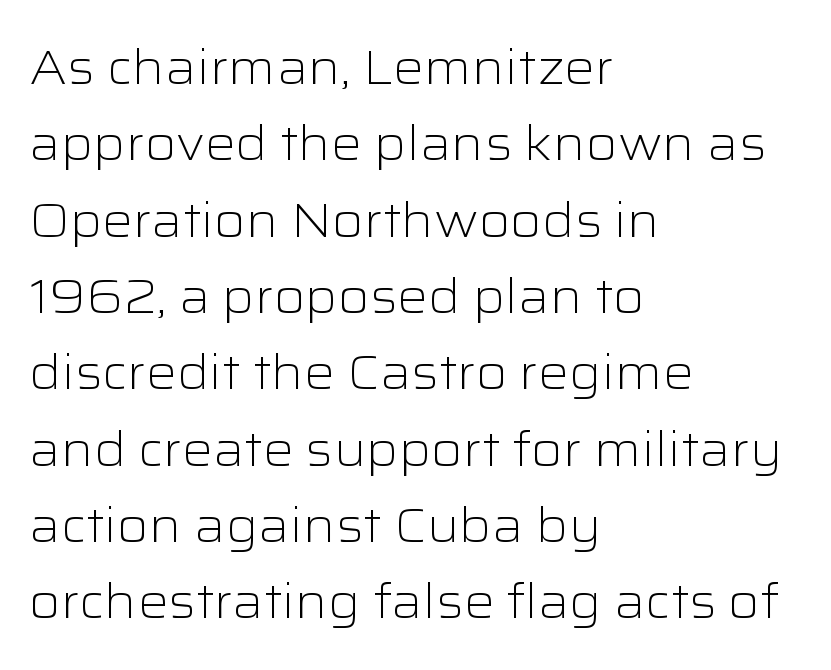
{"serif": "no", "italic": "no", "bold": "no", "weight": "light", "width": "wide", "stroke_contrast": "low", "x_height": "medium", "monospaced": "no", "underline": "no", "align": "left", "line_spacing": "normal", "line_spacing_ratio": 1.59, "letter_spacing": "normal", "letter_spacing_em": 0.0, "glyph_px": 48}
